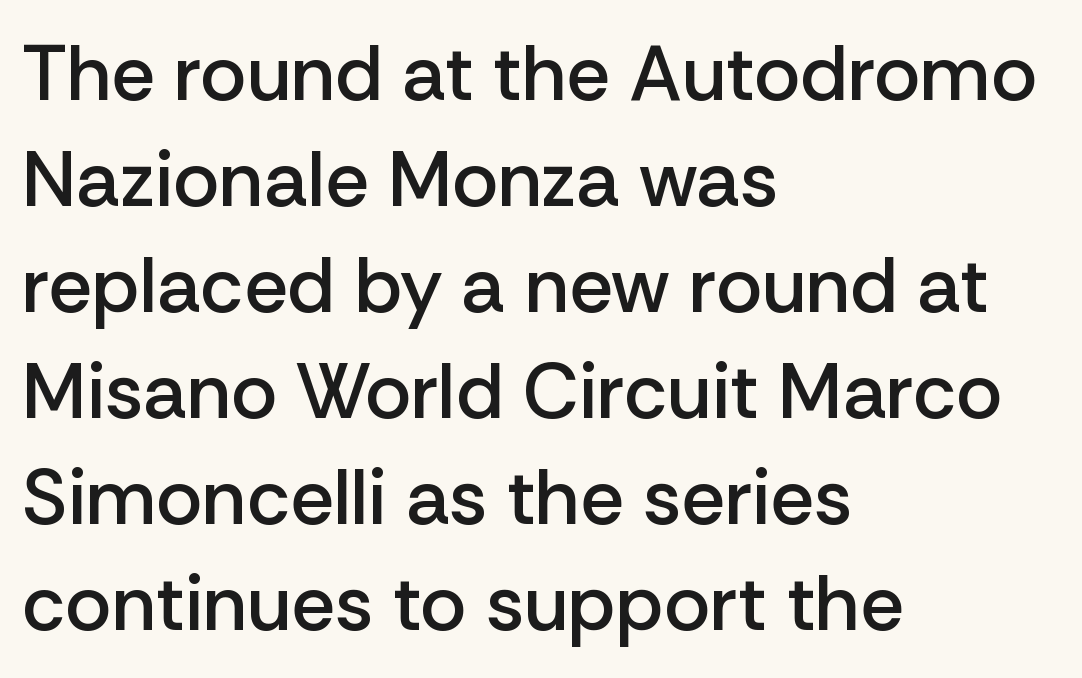
Q: Is the text bold? A: Semi-bold.
Q: Is the text italic (slanted)? A: No, it is upright.
Q: Is the typeface a serif or a sans-serif typeface? A: Sans-serif.
Q: Is the text underlined? A: No.
Q: How is the paragraph aligned? A: Left-aligned.
Q: Is the spacing between letters normal or unusually wide? A: Normal.
Q: Is the spacing between lines tight, normal or loose? A: Normal.
Q: Width (condensed, normal, or wide)? A: Normal.
Q: Stroke contrast? A: Low.
Q: x-height? A: Medium.
Q: Monospaced? A: No.
